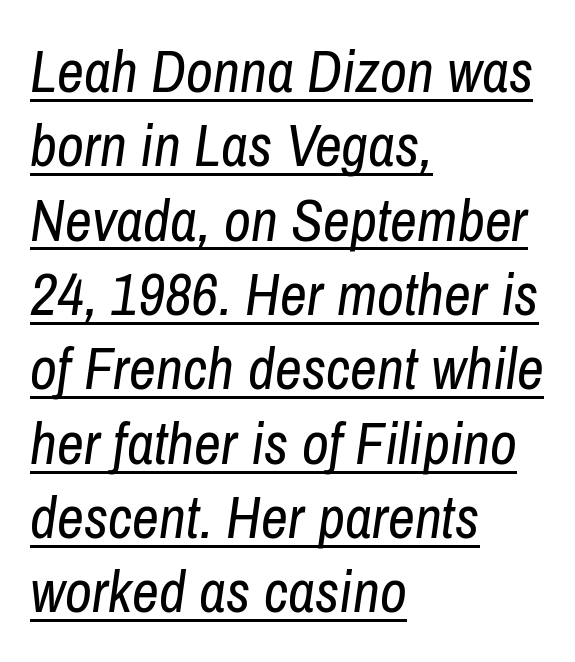
Has an underline been added? It has. The lines sit at an ordinary, default distance from one another. Look at the tracking — it's just the regular setting, nothing added. Counters stay open thanks to moderate or lighter strokes.
